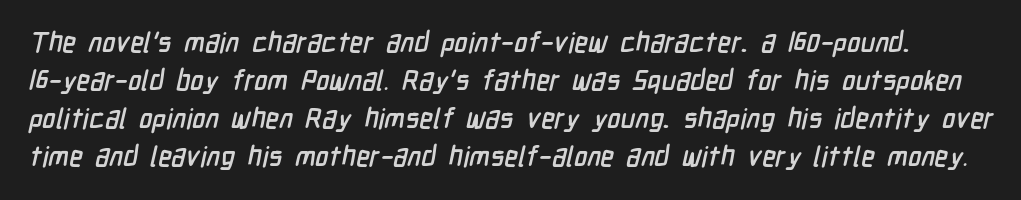
Q: Is the typeface a serif or a sans-serif typeface? A: Sans-serif.
Q: Is the text underlined? A: No.
Q: Is the spacing between letters normal or unusually wide? A: Normal.
Q: Is the spacing between lines tight, normal or loose? A: Normal.
Q: Width (condensed, normal, or wide)? A: Condensed.
Q: Stroke contrast? A: Low.
Q: x-height? A: Medium.
Q: Monospaced? A: No.
